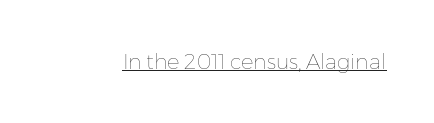
Italic: no, the glyphs are upright roman. You can see a thin bar hugging the bottom of the glyphs. Nothing heavy about these letters — not bold at all. Look at the tracking — it's just the regular setting, nothing added.
